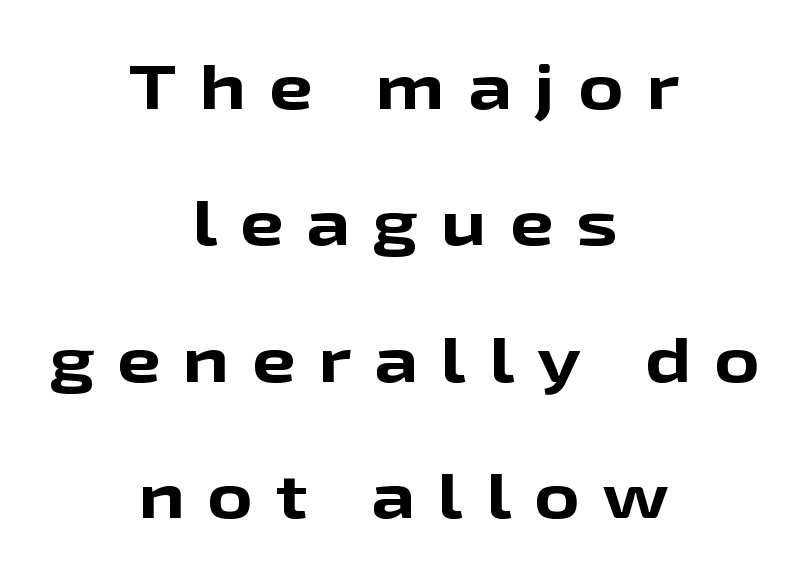
The image shows 62 px bold, wide sans-serif type, upright; set centered, loose line spacing (2.2x), unusually wide letter spacing (+0.37 em), not underlined; low stroke contrast and a medium x-height.
